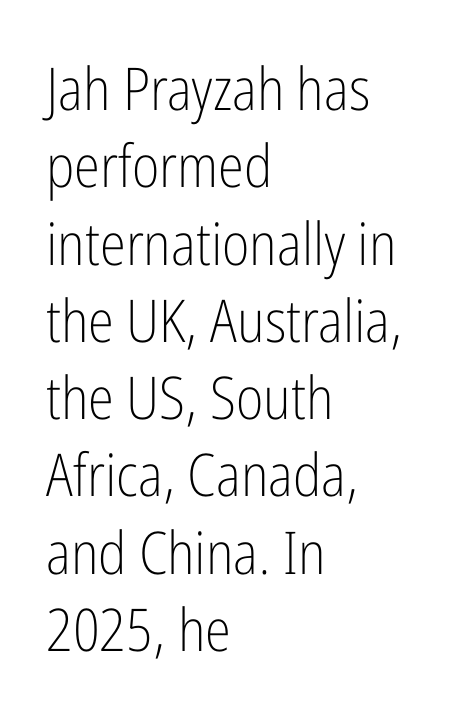
Descenders are the only things crossing below the line. The type is set solid horizontally, with unmodified tracking. The font sits on the lighter half of the weight spectrum, regular included. The rag falls on the right side of this text block. Each letter's strokes conclude bluntly, with no projecting serifs.
